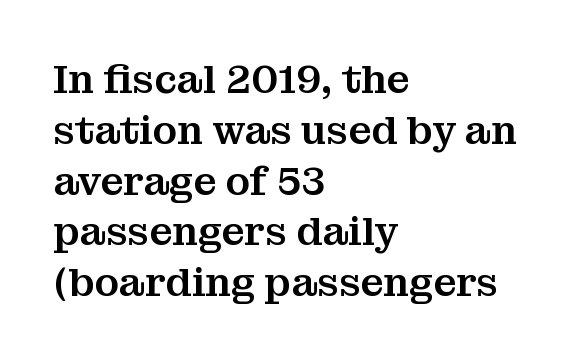
Q: Is the text italic (slanted)? A: No, it is upright.
Q: Is the typeface a serif or a sans-serif typeface? A: Serif.
Q: Is the text underlined? A: No.
Q: How is the paragraph aligned? A: Left-aligned.
Q: Is the spacing between letters normal or unusually wide? A: Normal.
Q: Is the spacing between lines tight, normal or loose? A: Normal.
Q: Width (condensed, normal, or wide)? A: Normal.
Q: Stroke contrast? A: Medium.
Q: x-height? A: Medium.
Q: Monospaced? A: No.
